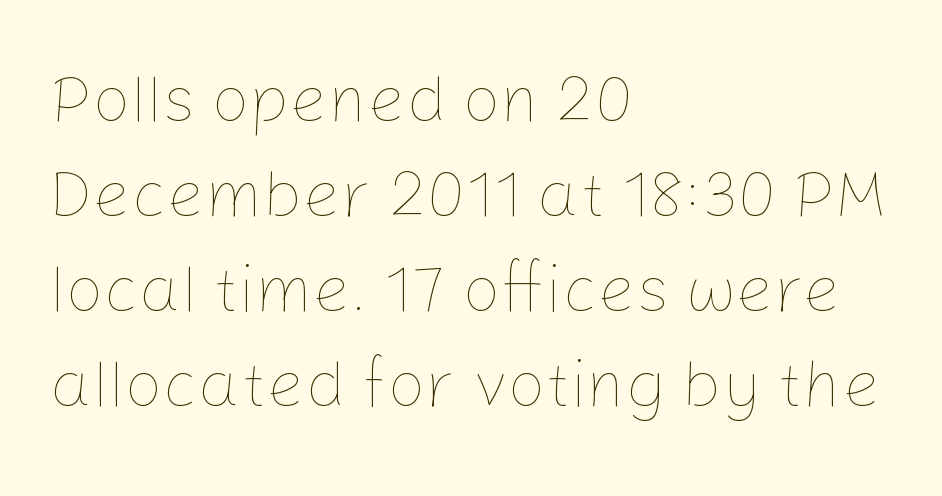
Q: Is the text bold? A: No.
Q: Is the text italic (slanted)? A: No, it is upright.
Q: Is the text underlined? A: No.
Q: How is the paragraph aligned? A: Left-aligned.
Q: Is the spacing between letters normal or unusually wide? A: Normal.
Q: Is the spacing between lines tight, normal or loose? A: Normal.
Q: Width (condensed, normal, or wide)? A: Normal.
Q: Stroke contrast? A: Low.
Q: x-height? A: Medium.
Q: Monospaced? A: No.
